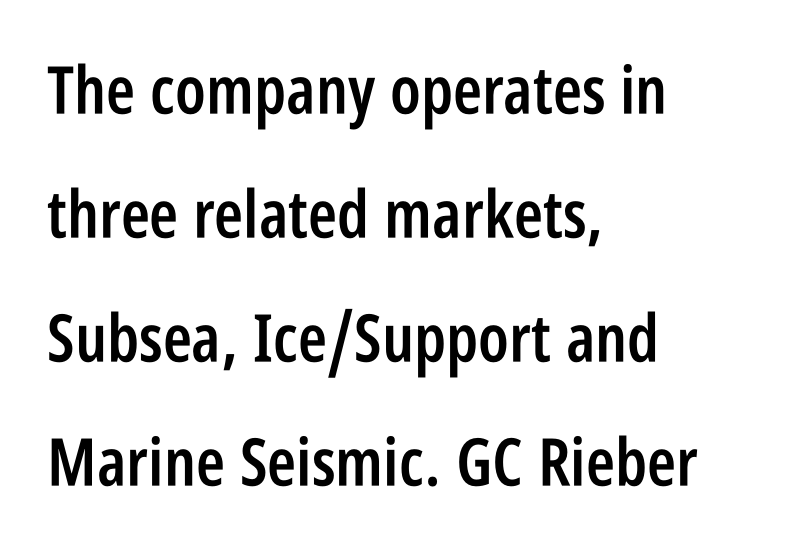
The image shows 66 px semibold, condensed sans-serif type, upright; set left-aligned, line spacing 1.88x, normal letter spacing, not underlined; low stroke contrast and a large x-height.
